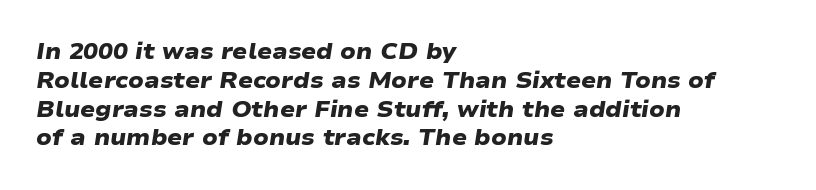
{"bold": "yes", "underline": "no", "align": "left", "line_spacing": "normal", "line_spacing_ratio": 1.31, "letter_spacing": "normal", "letter_spacing_em": 0.0, "glyph_px": 22}
